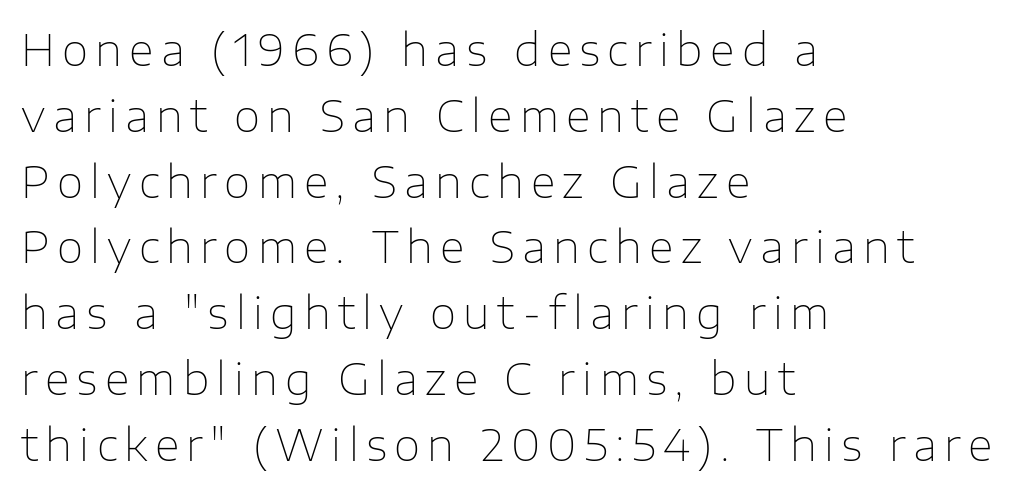
Q: Is the text bold? A: No.
Q: Is the text italic (slanted)? A: No, it is upright.
Q: Is the typeface a serif or a sans-serif typeface? A: Sans-serif.
Q: Is the text underlined? A: No.
Q: How is the paragraph aligned? A: Left-aligned.
Q: Is the spacing between lines tight, normal or loose? A: Normal.
Q: Width (condensed, normal, or wide)? A: Normal.
Q: Stroke contrast? A: Low.
Q: x-height? A: Medium.
Q: Monospaced? A: No.
